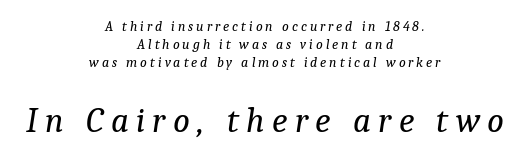
The image shows 35 px regular-weight serif type, italic (leaning right); set centered, normal line spacing (1.29x), unusually wide letter spacing (+0.21 em), not underlined; the second (bottom) block is 2.5x larger; low stroke contrast and a medium x-height.
